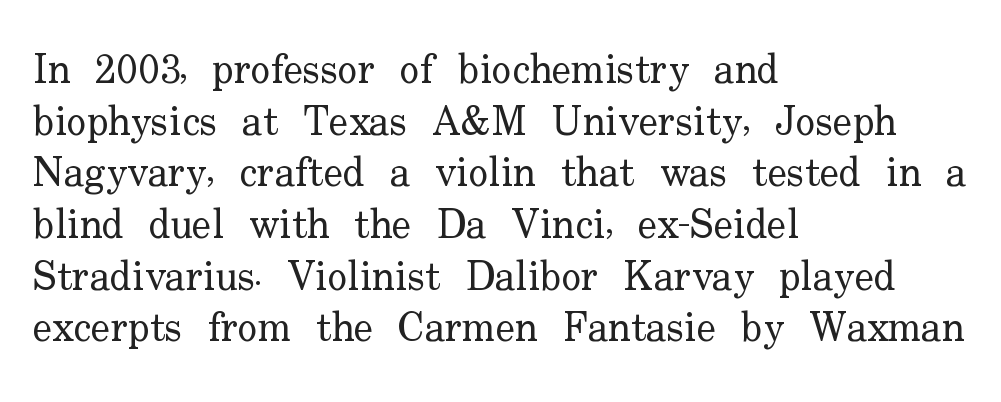
The image shows 41 px regular-weight serif type, upright; set left-aligned, normal line spacing (1.26x), normal letter spacing, not underlined; low stroke contrast and a small x-height.
